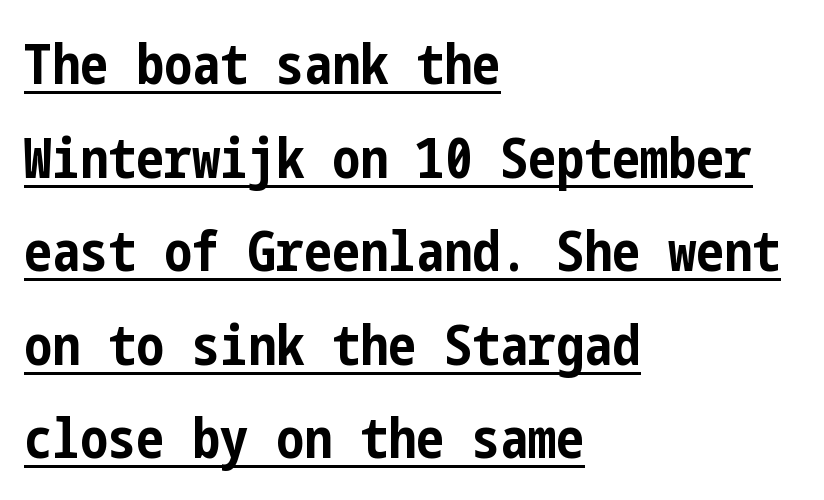
Q: Is the text bold? A: Yes.
Q: Is the text italic (slanted)? A: No, it is upright.
Q: Is the typeface a serif or a sans-serif typeface? A: Sans-serif.
Q: Is the text underlined? A: Yes.
Q: How is the paragraph aligned? A: Left-aligned.
Q: Is the spacing between letters normal or unusually wide? A: Normal.
Q: Is the spacing between lines tight, normal or loose? A: Normal.
Q: Width (condensed, normal, or wide)? A: Condensed.
Q: Stroke contrast? A: Low.
Q: x-height? A: Medium.
